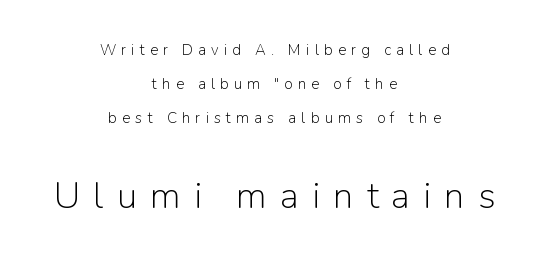
Q: Is the text bold? A: No.
Q: Is the text italic (slanted)? A: No, it is upright.
Q: Is the typeface a serif or a sans-serif typeface? A: Sans-serif.
Q: Is the text underlined? A: No.
Q: How is the paragraph aligned? A: Centered.
Q: Is the spacing between letters normal or unusually wide? A: Unusually wide.
Q: Is the spacing between lines tight, normal or loose? A: Loose.
Q: Which block of text is set in a larger size, the first (top) or the second (bottom)? A: The second (bottom) one.
Q: Width (condensed, normal, or wide)? A: Normal.
Q: Stroke contrast? A: Low.
Q: x-height? A: Medium.
Q: Monospaced? A: No.
